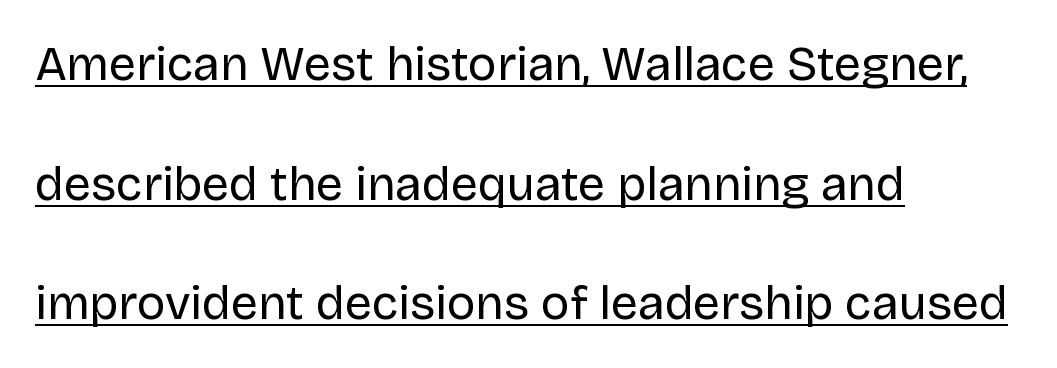
{"serif": "no", "italic": "no", "bold": "no", "weight": "regular", "width": "normal", "stroke_contrast": "low", "x_height": "large", "monospaced": "no", "underline": "yes", "align": "left", "line_spacing": "loose", "line_spacing_ratio": 2.49, "letter_spacing": "normal", "letter_spacing_em": 0.0, "glyph_px": 48}
